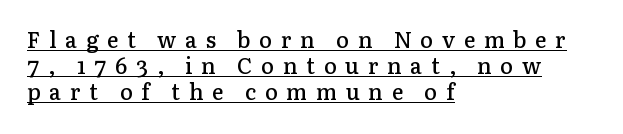
{"italic": "no", "bold": "semi", "underline": "yes", "align": "left", "line_spacing_ratio": 1.19, "letter_spacing": "wide", "letter_spacing_em": 0.39, "glyph_px": 22}
